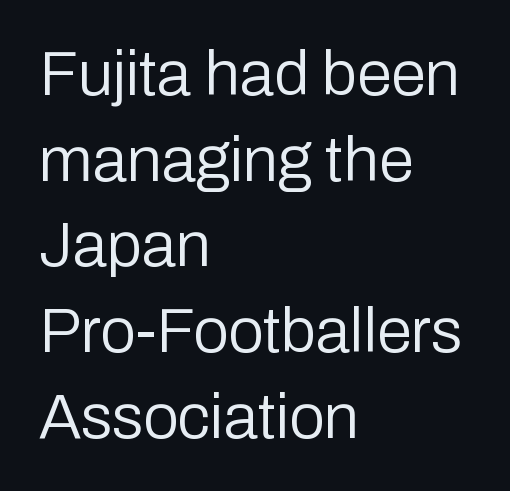
The image shows 63 px regular-weight sans-serif type, upright; set left-aligned, normal line spacing (1.36x), normal letter spacing, not underlined; low stroke contrast and a medium x-height.
